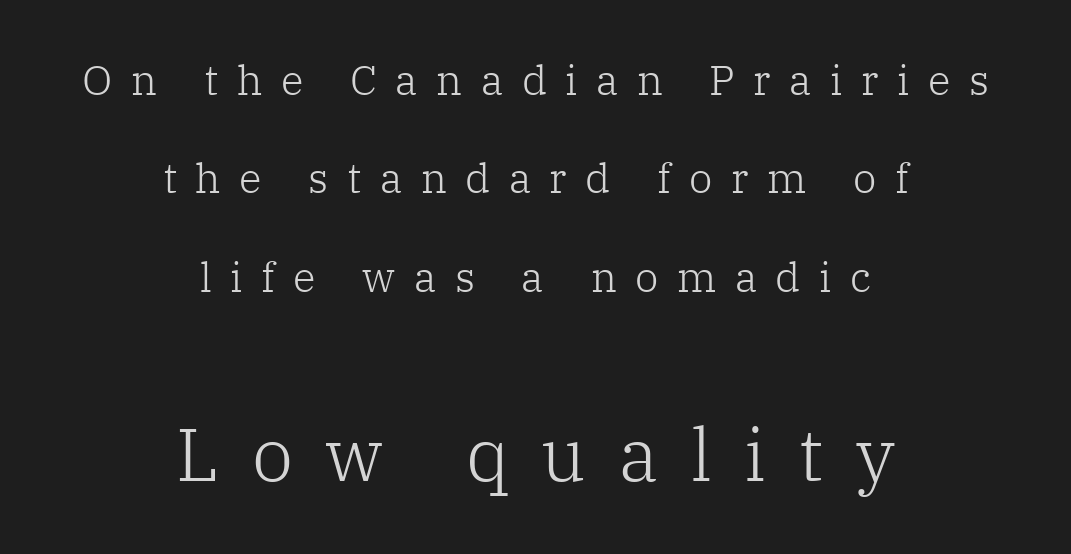
Q: Is the text bold? A: No.
Q: Is the text italic (slanted)? A: No, it is upright.
Q: Is the typeface a serif or a sans-serif typeface? A: Serif.
Q: Is the text underlined? A: No.
Q: How is the paragraph aligned? A: Centered.
Q: Is the spacing between letters normal or unusually wide? A: Unusually wide.
Q: Is the spacing between lines tight, normal or loose? A: Loose.
Q: Which block of text is set in a larger size, the first (top) or the second (bottom)? A: The second (bottom) one.
Q: Width (condensed, normal, or wide)? A: Normal.
Q: Stroke contrast? A: Low.
Q: x-height? A: Medium.
Q: Monospaced? A: No.
